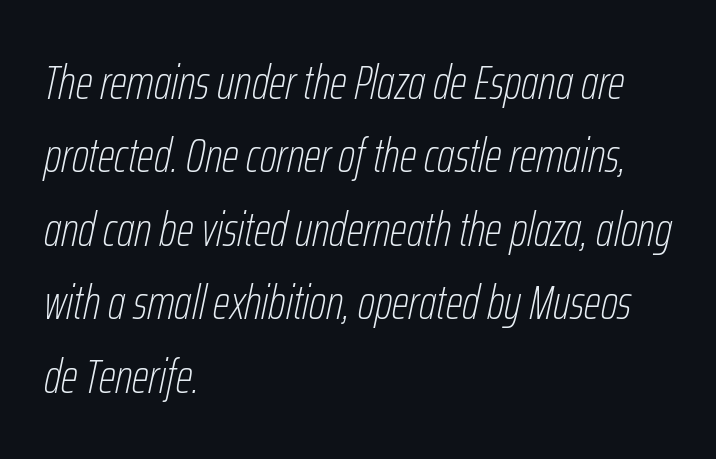
Q: Is the text bold? A: No.
Q: Is the text italic (slanted)? A: Yes, it leans right by about 12 degrees.
Q: Is the text underlined? A: No.
Q: How is the paragraph aligned? A: Left-aligned.
Q: Is the spacing between letters normal or unusually wide? A: Normal.
Q: Is the spacing between lines tight, normal or loose? A: Normal.
Q: Width (condensed, normal, or wide)? A: Condensed.
Q: Stroke contrast? A: Low.
Q: x-height? A: Medium.
Q: Monospaced? A: No.
